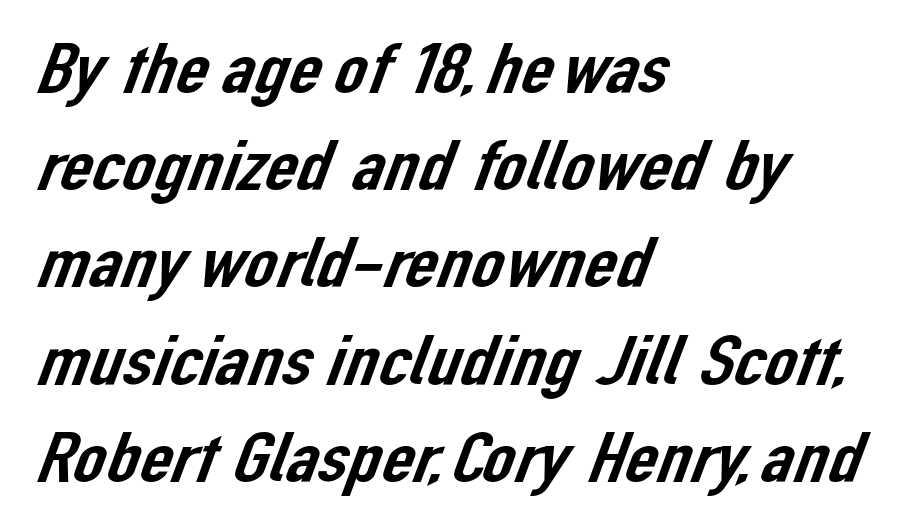
Does extra space separate the letters? No, they use regular spacing. Decoration check: the copy has no underline. A typesetter would label this face a sans. These lines are rendered in a variable-pitch font. Line starts are locked; line ends wander.
